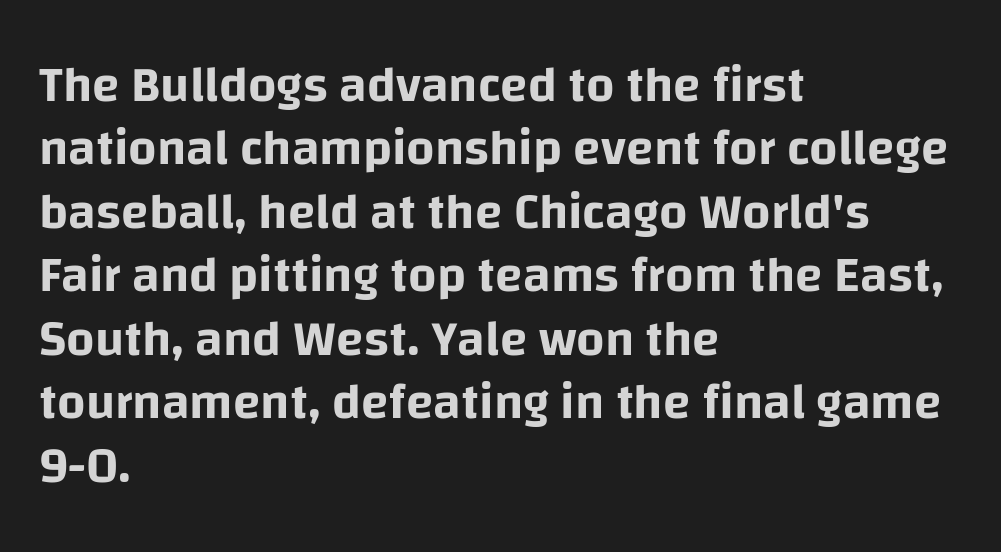
The image shows 50 px sans-serif type, upright; set left-aligned, normal line spacing (1.27x), normal letter spacing, not underlined; low stroke contrast and a large x-height.
